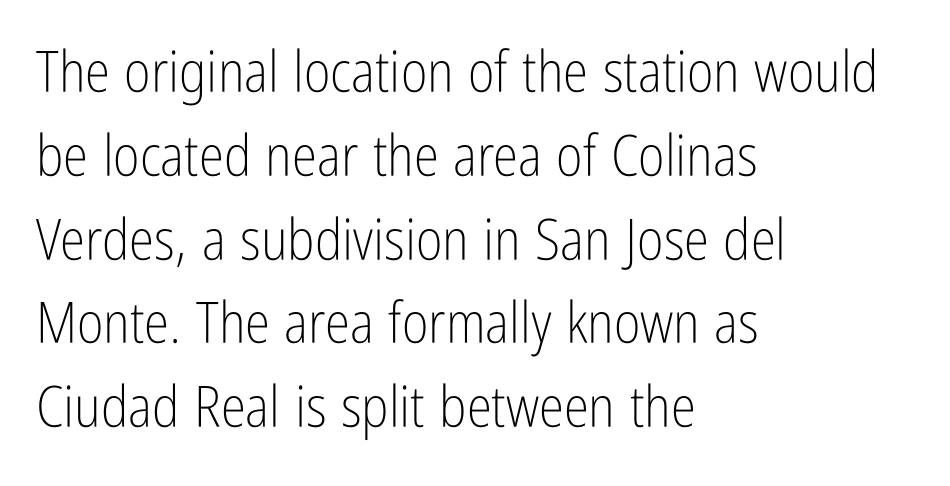
{"serif": "no", "italic": "no", "bold": "no", "weight": "light", "width": "condensed", "stroke_contrast": "low", "x_height": "medium", "monospaced": "no", "underline": "no", "align": "left", "line_spacing": "normal", "line_spacing_ratio": 1.47, "letter_spacing": "normal", "letter_spacing_em": 0.0, "glyph_px": 57}
